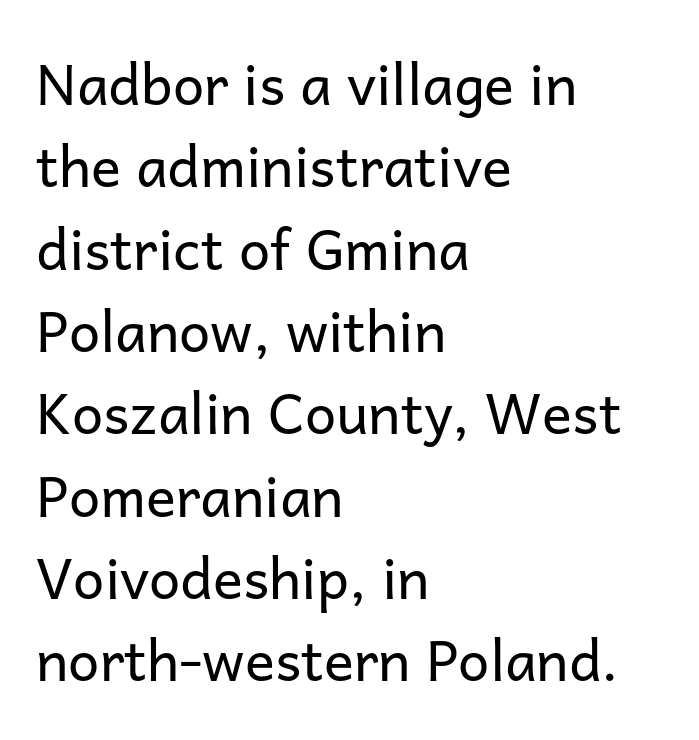
Q: Is the text bold? A: No.
Q: Is the text italic (slanted)? A: No, it is upright.
Q: Is the typeface a serif or a sans-serif typeface? A: Sans-serif.
Q: Is the text underlined? A: No.
Q: How is the paragraph aligned? A: Left-aligned.
Q: Is the spacing between letters normal or unusually wide? A: Normal.
Q: Is the spacing between lines tight, normal or loose? A: Normal.
Q: Width (condensed, normal, or wide)? A: Normal.
Q: Stroke contrast? A: Low.
Q: x-height? A: Medium.
Q: Monospaced? A: No.
